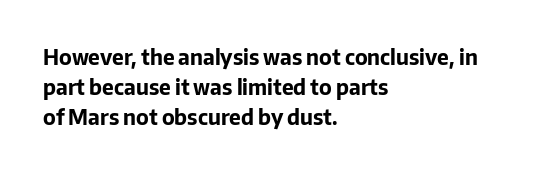
Q: Is the text bold? A: Yes.
Q: Is the text italic (slanted)? A: No, it is upright.
Q: Is the text underlined? A: No.
Q: How is the paragraph aligned? A: Left-aligned.
Q: Is the spacing between letters normal or unusually wide? A: Normal.
Q: Is the spacing between lines tight, normal or loose? A: Normal.
